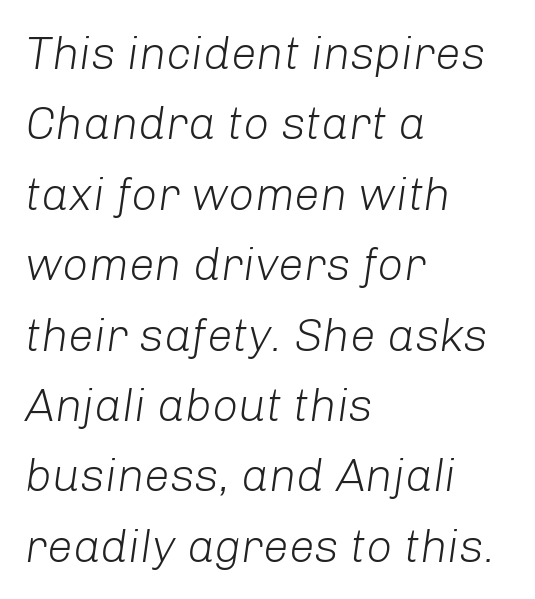
{"italic": "yes", "lean": "right", "slant_degrees": 8, "bold": "no", "weight": "light", "width": "normal", "stroke_contrast": "low", "x_height": "medium", "monospaced": "no", "underline": "no", "align": "left", "line_spacing": "normal", "line_spacing_ratio": 1.53, "letter_spacing": "normal", "letter_spacing_em": 0.0, "glyph_px": 46}
